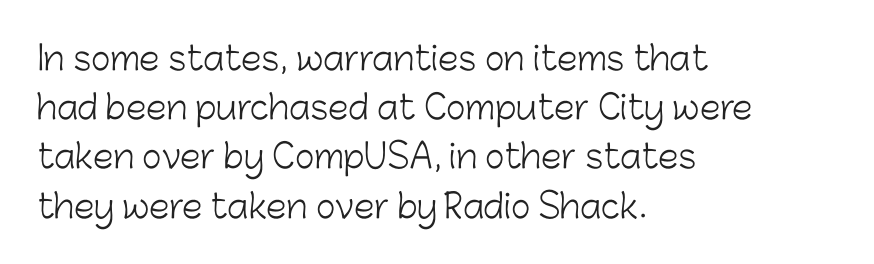
One glance says typical: line gaps are just what's usual. Is this a heavy cut? Hardly; it is regular or lighter. The rendering shows plain stroke endings on the letterforms — a sans-serif design. Does the lettering tilt? It doesn't — this is upright. Letter spacing: default. The space directly below the letters is spotless.
